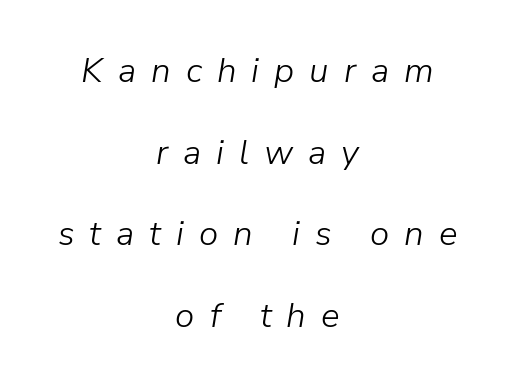
Q: Is the text bold? A: No.
Q: Is the text italic (slanted)? A: Yes, it leans right by about 9 degrees.
Q: Is the text underlined? A: No.
Q: How is the paragraph aligned? A: Centered.
Q: Is the spacing between letters normal or unusually wide? A: Unusually wide.
Q: Is the spacing between lines tight, normal or loose? A: Loose.
Q: Width (condensed, normal, or wide)? A: Normal.
Q: Stroke contrast? A: Low.
Q: x-height? A: Medium.
Q: Monospaced? A: No.
